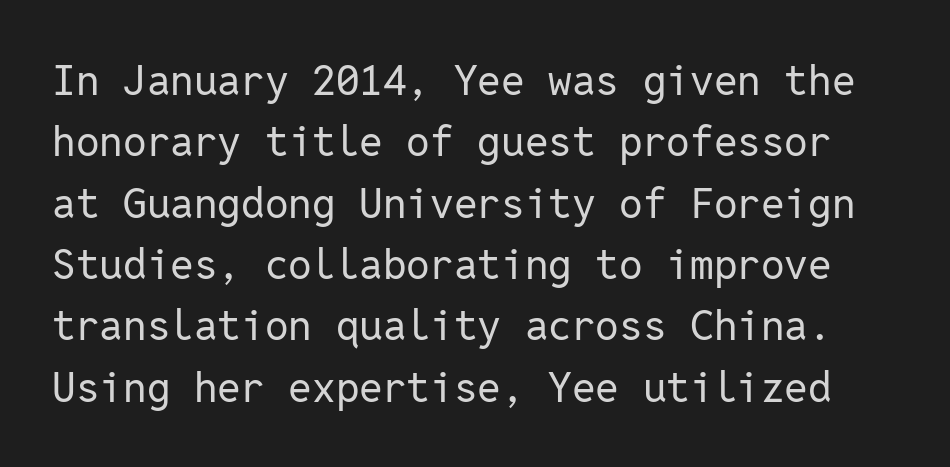
Q: Is the text bold? A: No.
Q: Is the text italic (slanted)? A: No, it is upright.
Q: Is the typeface a serif or a sans-serif typeface? A: Sans-serif.
Q: Is the text underlined? A: No.
Q: Is the spacing between letters normal or unusually wide? A: Normal.
Q: Is the spacing between lines tight, normal or loose? A: Normal.
Q: Width (condensed, normal, or wide)? A: Normal.
Q: Stroke contrast? A: Low.
Q: x-height? A: Medium.
Q: Monospaced? A: Yes.
